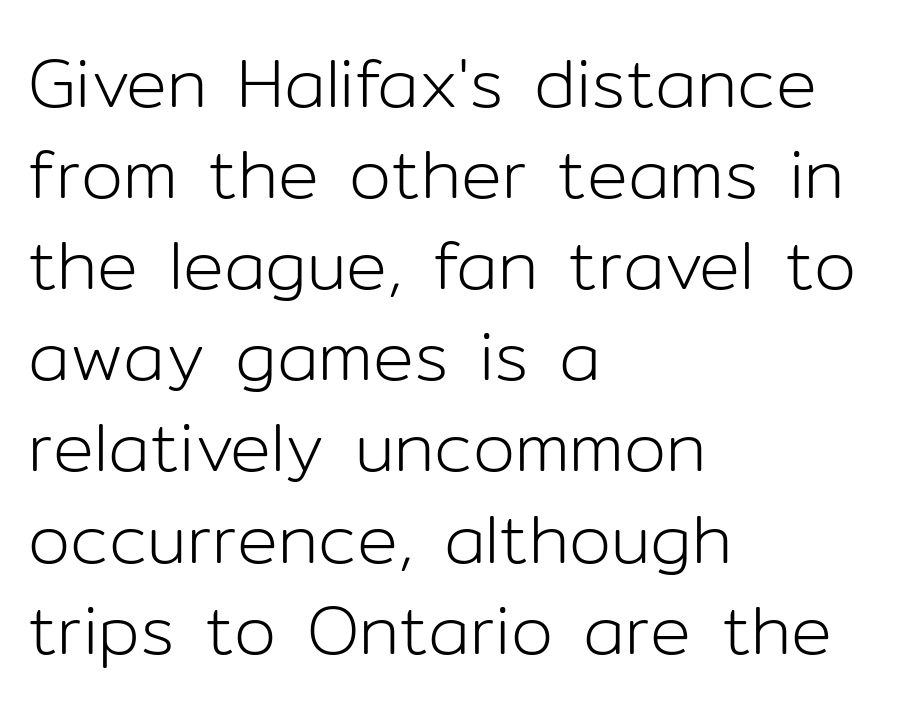
The image shows 68 px light sans-serif type, upright; set left-aligned, normal line spacing (1.34x), normal letter spacing, not underlined; low stroke contrast and a medium x-height.
